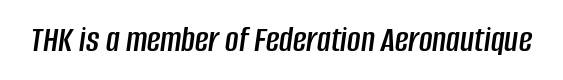
The image shows 37 px condensed type, italic (leaning right); set normal letter spacing, not underlined; low stroke contrast and a large x-height.
